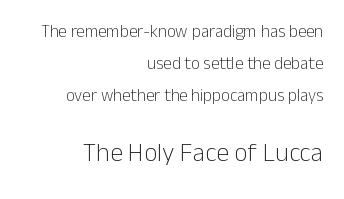
Between these two stacked blocks, the lower one wins on size. The gaps between neighbouring characters are ordinary and unremarkable. Nope, not italic — everything's standing straight. Heaviness? Minimal to ordinary, like unemphasized prose. If you drew a ruler down the right edge, every line would touch it. Check under the words: just untouched page.
